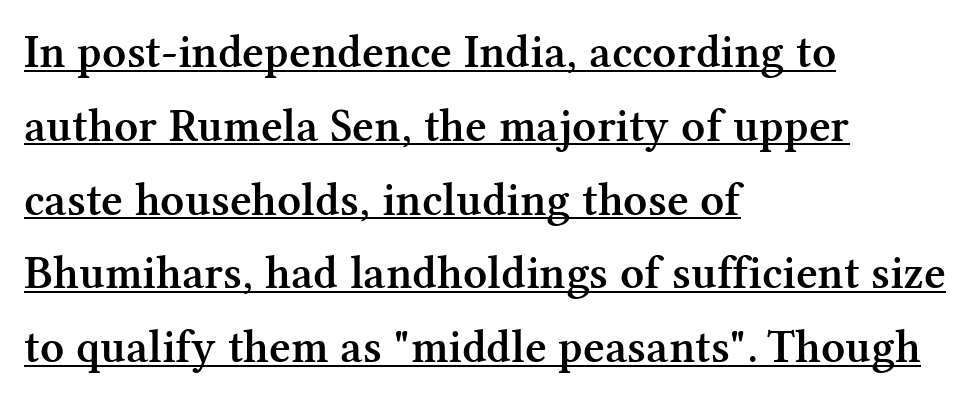
The image shows 47 px semibold serif type, upright; set left-aligned, normal line spacing (1.57x), normal letter spacing, underlined; medium stroke contrast and a medium x-height.
